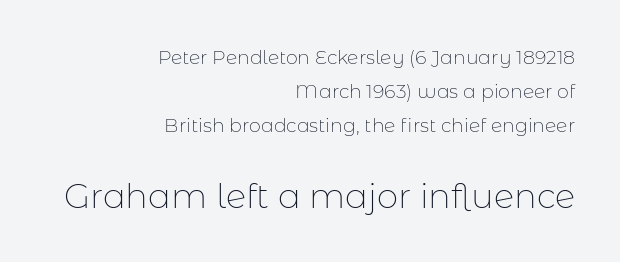
The image shows 34 px thin sans-serif type, upright; set right-aligned, line spacing 1.8x, normal letter spacing, not underlined; the second (bottom) block is 1.79x larger; low stroke contrast and a medium x-height.
